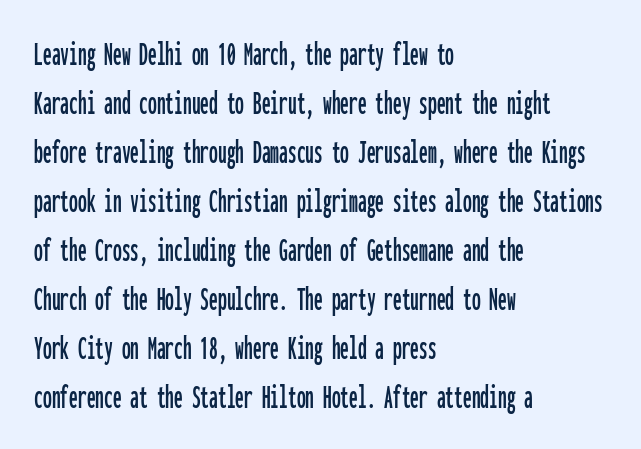
Q: Is the text italic (slanted)? A: No, it is upright.
Q: Is the typeface a serif or a sans-serif typeface? A: Sans-serif.
Q: Is the text underlined? A: No.
Q: How is the paragraph aligned? A: Left-aligned.
Q: Is the spacing between letters normal or unusually wide? A: Normal.
Q: Is the spacing between lines tight, normal or loose? A: Normal.
Q: Width (condensed, normal, or wide)? A: Condensed.
Q: Stroke contrast? A: Low.
Q: x-height? A: Medium.
Q: Monospaced? A: Yes.
